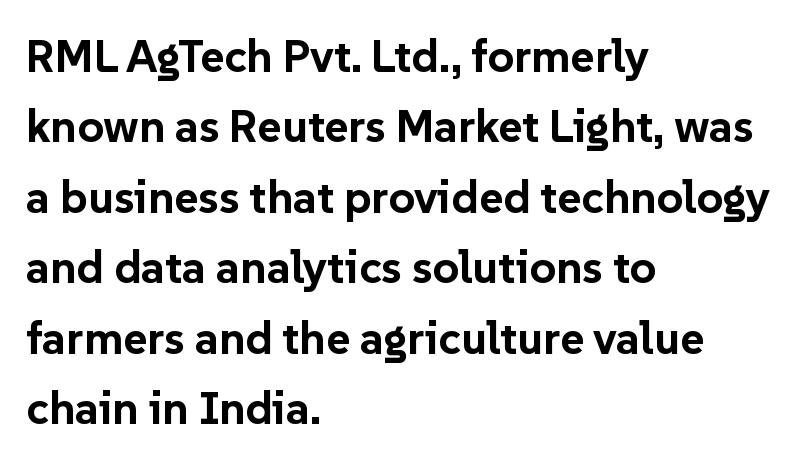
What stands out about the letter spacing? Nothing — it is the standard amount. Notice how thick the strokes are: this is what a full bold looks like. Designer's note — italics off, roman on. Each row of text sits above clean, open space.
